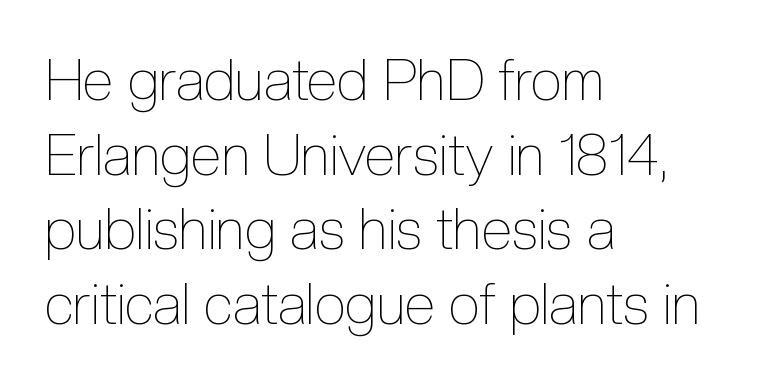
The image shows 57 px thin, condensed type, upright; set left-aligned, normal line spacing (1.31x), normal letter spacing, not underlined; a medium x-height.
